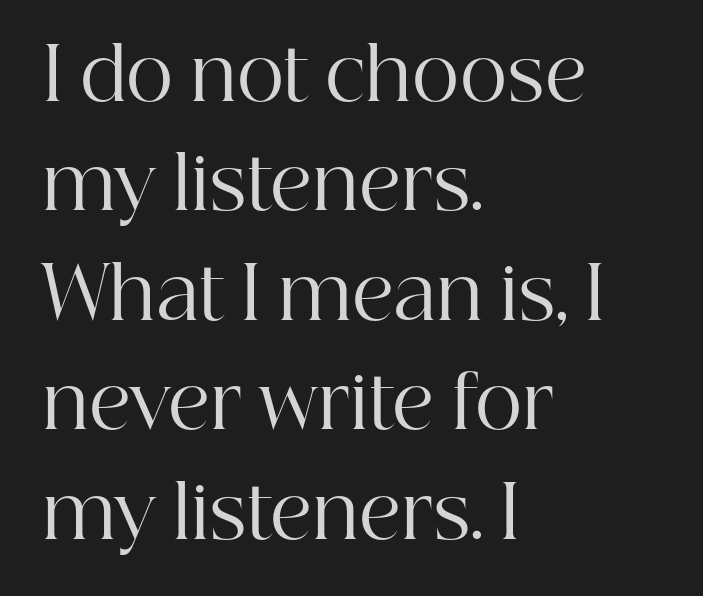
The image shows 73 px regular-weight serif type, upright; set left-aligned, normal line spacing (1.5x), normal letter spacing, not underlined; high stroke contrast and a medium x-height.
